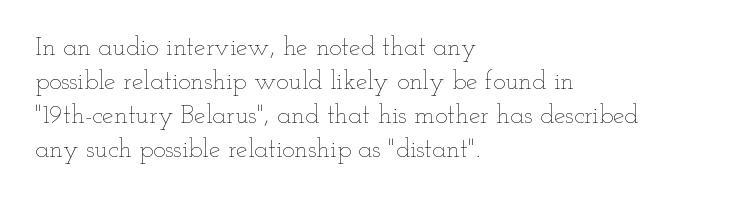
The image shows 26 px text type, upright; set left-aligned, normal line spacing (1.31x), normal letter spacing, not underlined.
